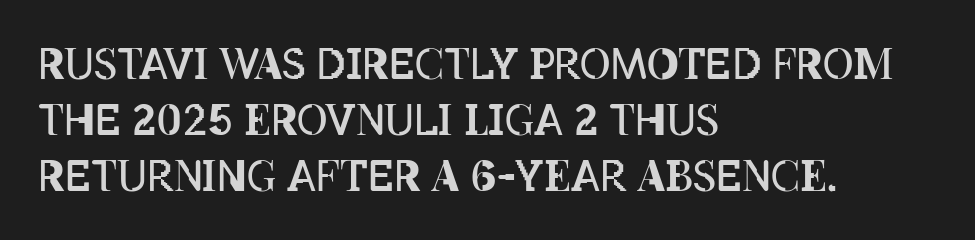
The image shows 42 px regular-weight, condensed type, upright; set left-aligned, normal line spacing (1.33x), normal letter spacing, not underlined; low stroke contrast and a large x-height.
